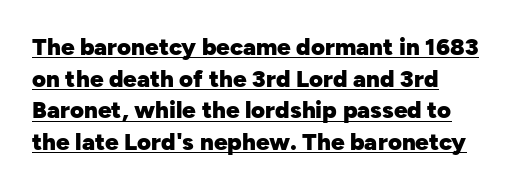
{"italic": "no", "bold": "yes", "underline": "yes", "align": "left", "line_spacing": "normal", "line_spacing_ratio": 1.32, "letter_spacing": "normal", "letter_spacing_em": 0.0, "glyph_px": 24}
